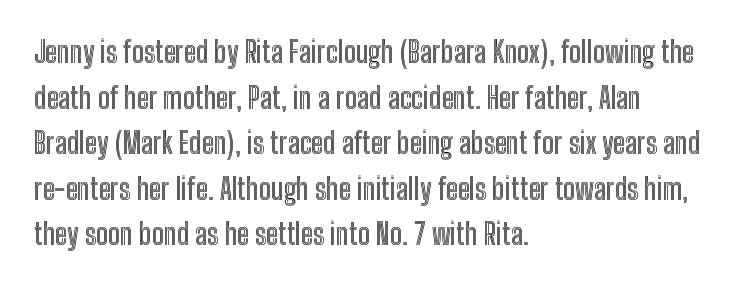
Q: Is the text italic (slanted)? A: No, it is upright.
Q: Is the text underlined? A: No.
Q: How is the paragraph aligned? A: Left-aligned.
Q: Is the spacing between letters normal or unusually wide? A: Normal.
Q: Is the spacing between lines tight, normal or loose? A: Normal.
Q: Width (condensed, normal, or wide)? A: Condensed.
Q: x-height? A: Medium.
Q: Monospaced? A: No.
